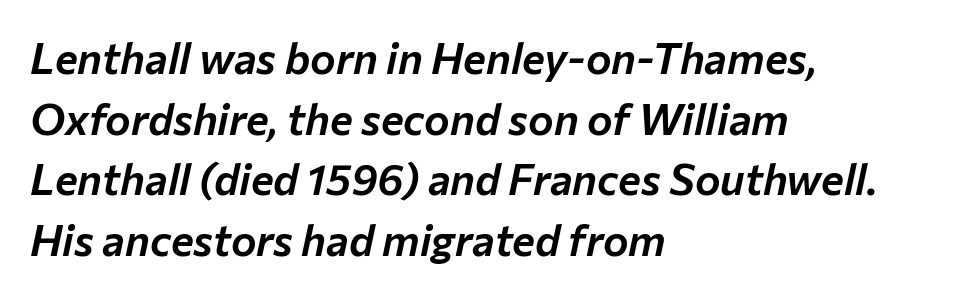
{"italic": "yes", "lean": "right", "slant_degrees": 12, "width": "normal", "stroke_contrast": "low", "x_height": "medium", "monospaced": "no", "underline": "no", "align": "left", "line_spacing": "normal", "line_spacing_ratio": 1.41, "letter_spacing": "normal", "letter_spacing_em": 0.0, "glyph_px": 43}
